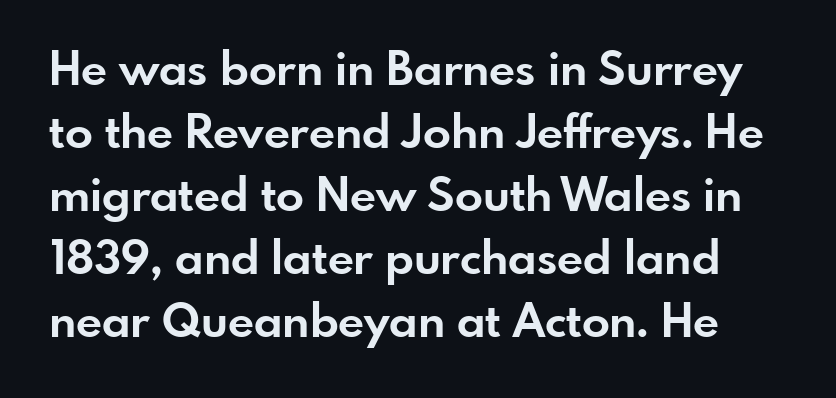
The image shows 46 px bold sans-serif type, upright; set normal line spacing (1.37x), normal letter spacing, not underlined; low stroke contrast and a small x-height.
